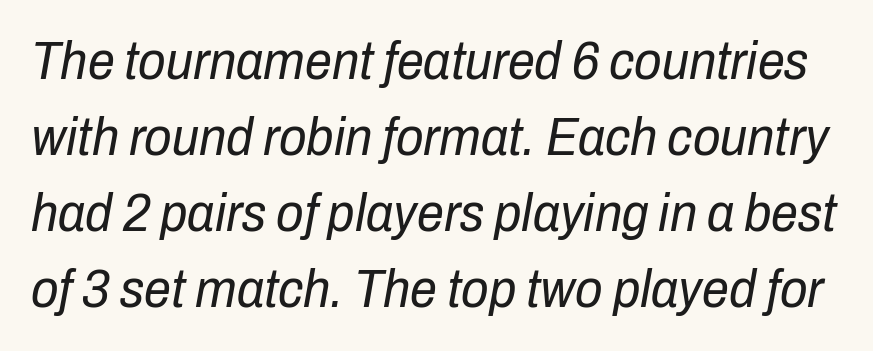
{"italic": "yes", "lean": "right", "slant_degrees": 10, "bold": "no", "weight": "regular", "width": "condensed", "stroke_contrast": "low", "x_height": "medium", "monospaced": "no", "underline": "no", "line_spacing": "normal", "line_spacing_ratio": 1.41, "letter_spacing": "normal", "letter_spacing_em": 0.0, "glyph_px": 54}
